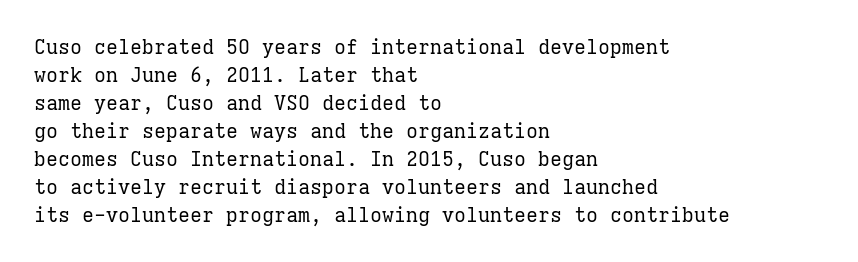
Q: Is the text bold? A: No.
Q: Is the text italic (slanted)? A: No, it is upright.
Q: Is the text underlined? A: No.
Q: How is the paragraph aligned? A: Left-aligned.
Q: Is the spacing between letters normal or unusually wide? A: Normal.
Q: Is the spacing between lines tight, normal or loose? A: Normal.
